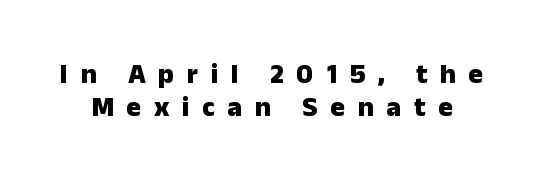
Q: Is the text bold? A: Yes.
Q: Is the text italic (slanted)? A: No, it is upright.
Q: Is the typeface a serif or a sans-serif typeface? A: Sans-serif.
Q: Is the text underlined? A: No.
Q: Is the spacing between letters normal or unusually wide? A: Unusually wide.
Q: Width (condensed, normal, or wide)? A: Normal.
Q: Stroke contrast? A: Low.
Q: x-height? A: Medium.
Q: Monospaced? A: No.
